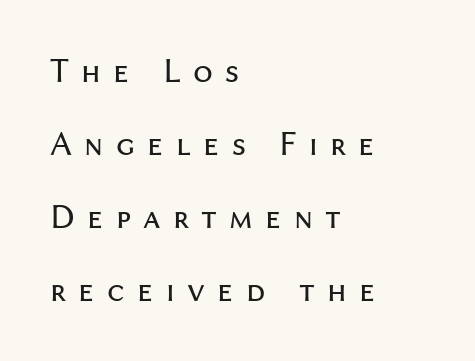
The image shows 35 px regular-weight sans-serif type, upright; set left-aligned, loose line spacing (2.09x), unusually wide letter spacing (+0.35 em), not underlined; medium stroke contrast and a medium x-height.
